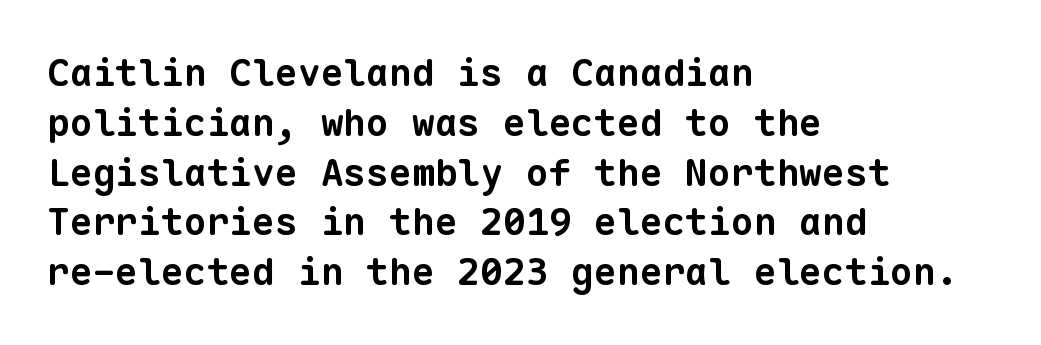
Grotesque or geometric, the face here clearly has no serifs. Inter-character spacing is left at the font's built-in metrics. Fixed-width glyphs throughout — classic coding-font behaviour. Decoration check: the copy has no underline. The lines sit at an ordinary, default distance from one another. Typesetter's note: full bold, strokes at maximum text heaviness.
